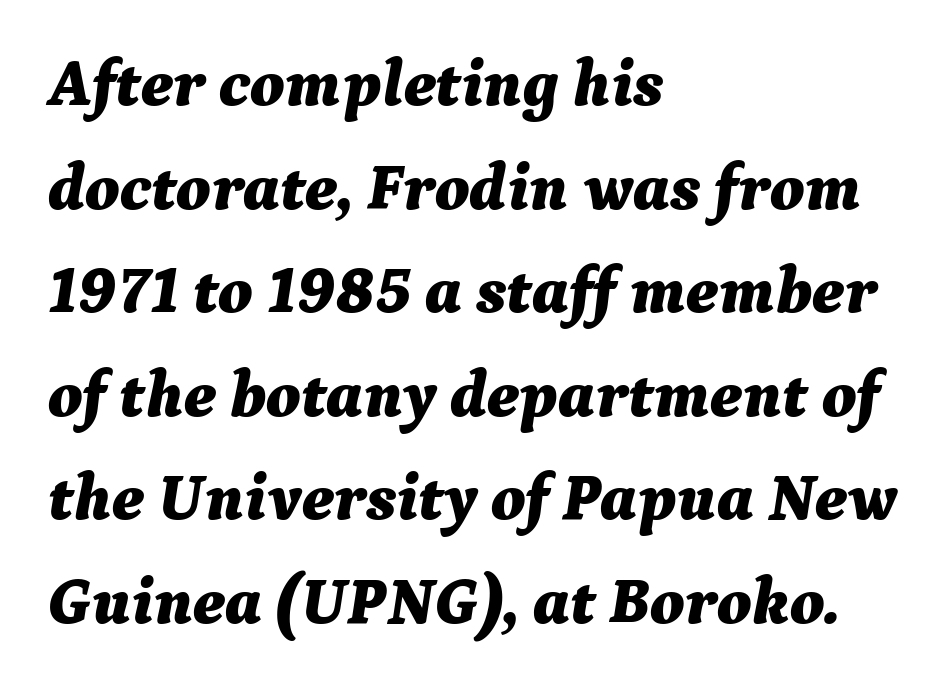
Q: Is the text bold? A: Yes.
Q: Is the text italic (slanted)? A: Yes, it leans right by about 9 degrees.
Q: Is the text underlined? A: No.
Q: How is the paragraph aligned? A: Left-aligned.
Q: Is the spacing between letters normal or unusually wide? A: Normal.
Q: Is the spacing between lines tight, normal or loose? A: Normal.
Q: Width (condensed, normal, or wide)? A: Normal.
Q: Stroke contrast? A: Medium.
Q: x-height? A: Medium.
Q: Monospaced? A: No.
